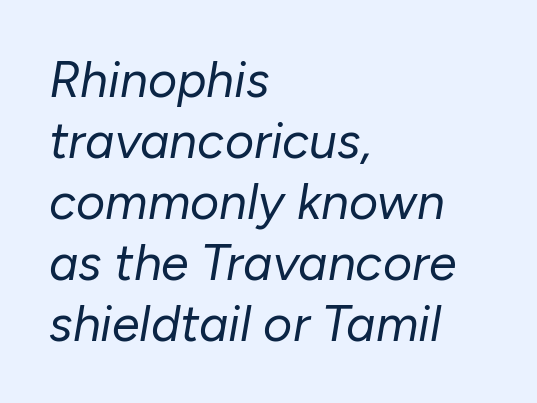
Q: Is the text bold? A: No.
Q: Is the text italic (slanted)? A: Yes, it leans right by about 10 degrees.
Q: Is the text underlined? A: No.
Q: How is the paragraph aligned? A: Left-aligned.
Q: Is the spacing between letters normal or unusually wide? A: Normal.
Q: Width (condensed, normal, or wide)? A: Normal.
Q: Stroke contrast? A: Low.
Q: x-height? A: Medium.
Q: Monospaced? A: No.
